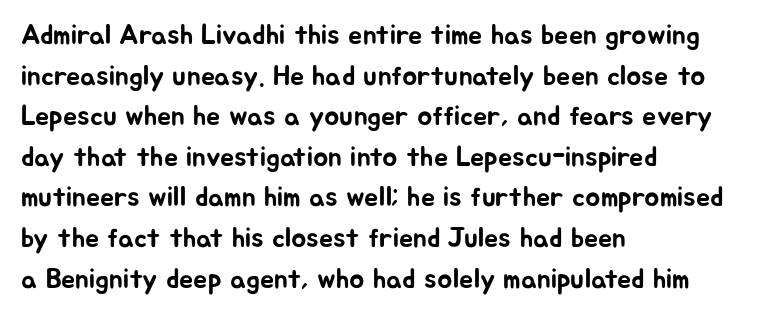
Q: Is the text italic (slanted)? A: No, it is upright.
Q: Is the typeface a serif or a sans-serif typeface? A: Sans-serif.
Q: Is the text underlined? A: No.
Q: How is the paragraph aligned? A: Left-aligned.
Q: Is the spacing between letters normal or unusually wide? A: Normal.
Q: Is the spacing between lines tight, normal or loose? A: Normal.
Q: Width (condensed, normal, or wide)? A: Normal.
Q: Stroke contrast? A: Low.
Q: x-height? A: Medium.
Q: Monospaced? A: No.
